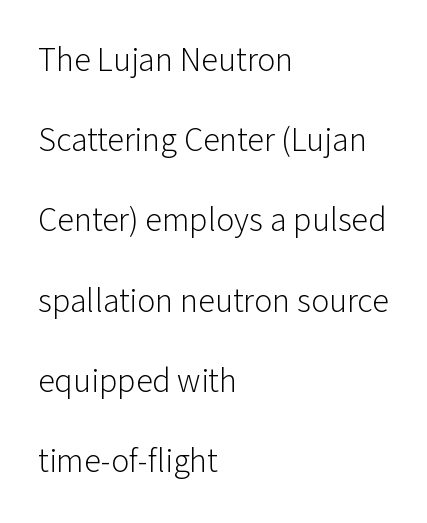
Q: Is the text bold? A: No.
Q: Is the text italic (slanted)? A: No, it is upright.
Q: Is the typeface a serif or a sans-serif typeface? A: Sans-serif.
Q: Is the text underlined? A: No.
Q: How is the paragraph aligned? A: Left-aligned.
Q: Is the spacing between letters normal or unusually wide? A: Normal.
Q: Is the spacing between lines tight, normal or loose? A: Loose.
Q: Width (condensed, normal, or wide)? A: Normal.
Q: Stroke contrast? A: Low.
Q: x-height? A: Medium.
Q: Monospaced? A: No.
